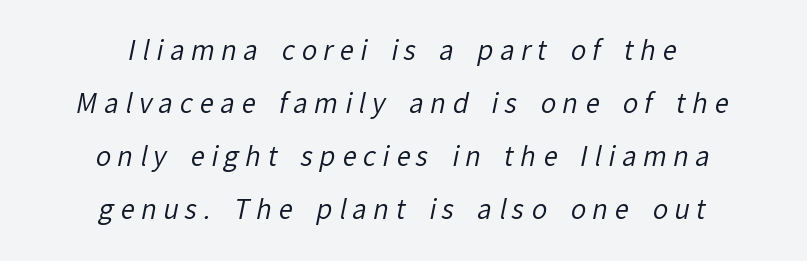
The image shows 26 px text type; set centered, loose line spacing (2.04x), unusually wide letter spacing (+0.25 em), not underlined.
